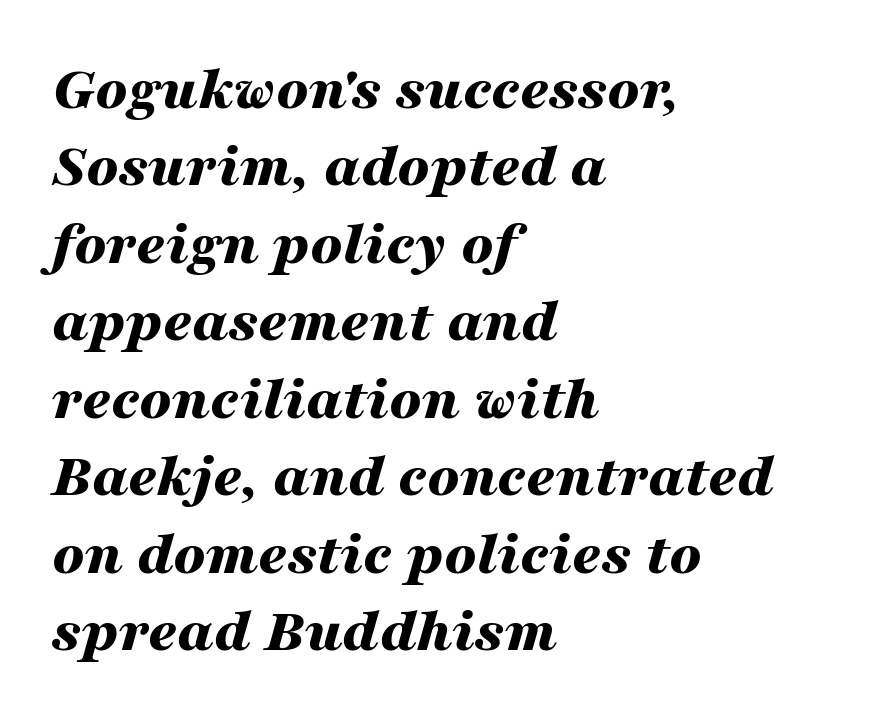
{"italic": "yes", "lean": "right", "slant_degrees": 16, "bold": "yes", "weight": "bold", "width": "wide", "stroke_contrast": "medium", "x_height": "medium", "monospaced": "no", "underline": "no", "align": "left", "line_spacing_ratio": 1.23, "letter_spacing": "normal", "letter_spacing_em": 0.0, "glyph_px": 63}
